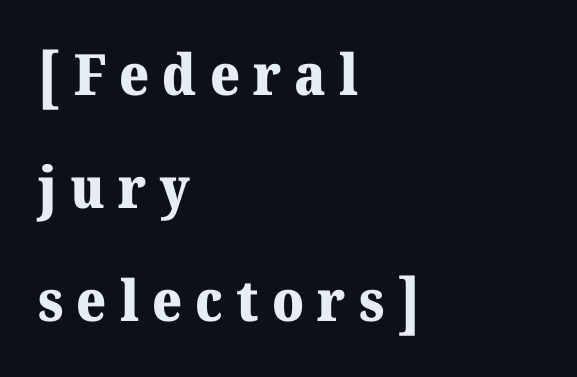
The letters are bold, with thick, heavy strokes. This is the regular roman posture of the typeface. The tracking reads as deliberately expanded to a designer's eye. Serif or sans? Serif — the stroke terminals have little feet.
